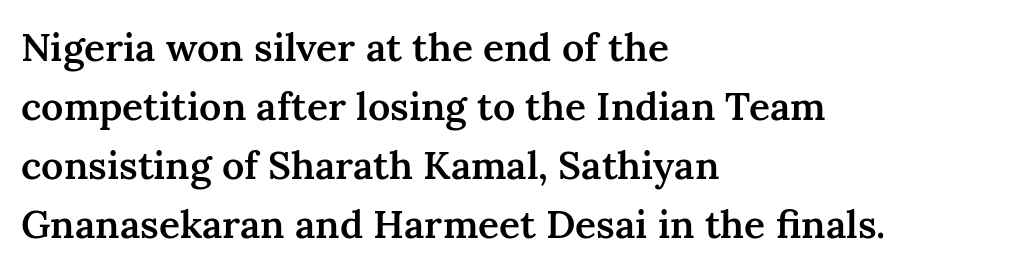
Q: Is the text bold? A: Semi-bold.
Q: Is the text italic (slanted)? A: No, it is upright.
Q: Is the typeface a serif or a sans-serif typeface? A: Serif.
Q: Is the text underlined? A: No.
Q: How is the paragraph aligned? A: Left-aligned.
Q: Is the spacing between letters normal or unusually wide? A: Normal.
Q: Is the spacing between lines tight, normal or loose? A: Normal.
Q: Width (condensed, normal, or wide)? A: Normal.
Q: Stroke contrast? A: Medium.
Q: x-height? A: Medium.
Q: Monospaced? A: No.
